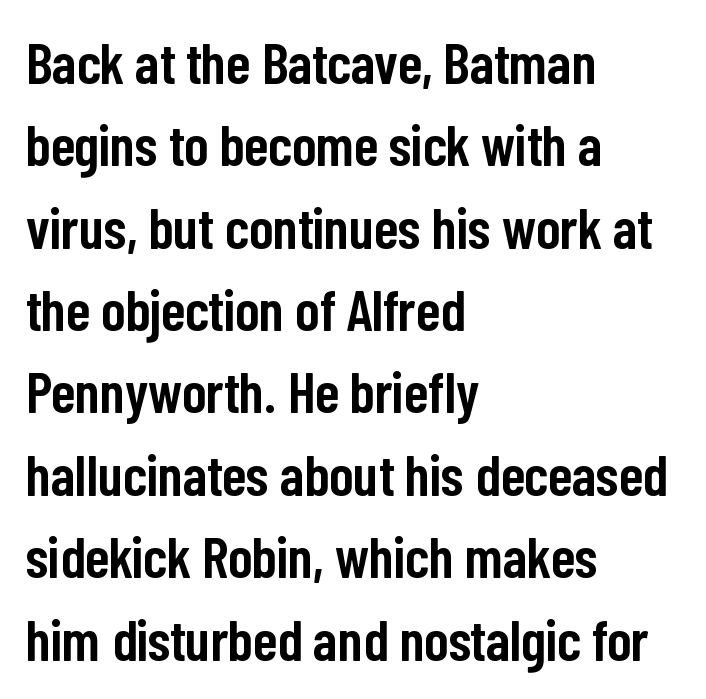
Q: Is the text bold? A: Semi-bold.
Q: Is the text italic (slanted)? A: No, it is upright.
Q: Is the typeface a serif or a sans-serif typeface? A: Sans-serif.
Q: Is the text underlined? A: No.
Q: How is the paragraph aligned? A: Left-aligned.
Q: Is the spacing between letters normal or unusually wide? A: Normal.
Q: Is the spacing between lines tight, normal or loose? A: Normal.
Q: Width (condensed, normal, or wide)? A: Condensed.
Q: Stroke contrast? A: Low.
Q: x-height? A: Medium.
Q: Monospaced? A: No.
